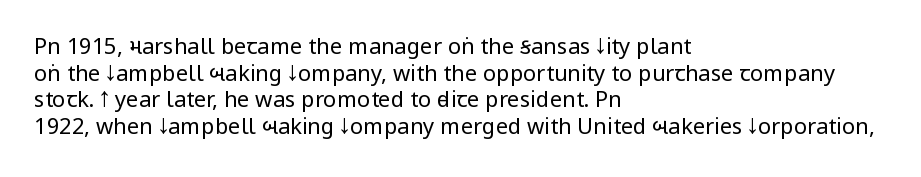
The image shows 22 px text type, upright; set left-aligned, line spacing 1.21x, normal letter spacing, not underlined.
